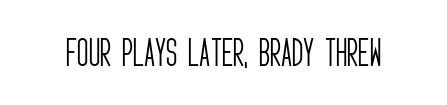
Q: Is the text bold? A: No.
Q: Is the text italic (slanted)? A: No, it is upright.
Q: Is the typeface a serif or a sans-serif typeface? A: Sans-serif.
Q: Is the text underlined? A: No.
Q: Is the spacing between letters normal or unusually wide? A: Normal.
Q: Width (condensed, normal, or wide)? A: Condensed.
Q: Stroke contrast? A: Low.
Q: x-height? A: Large.
Q: Monospaced? A: No.
